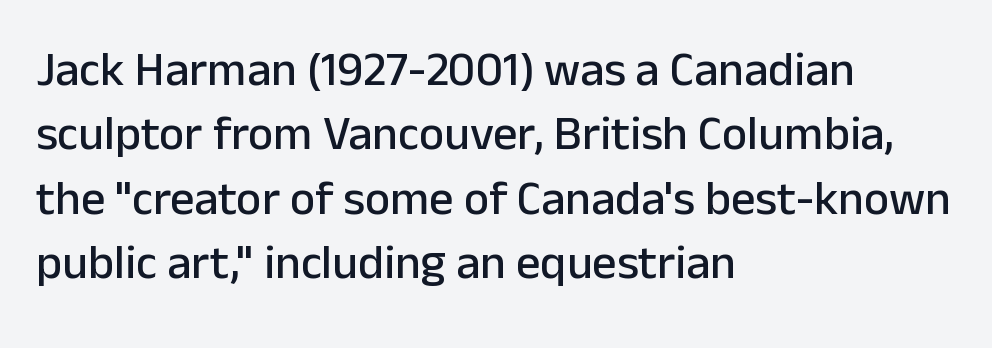
{"serif": "no", "italic": "no", "width": "normal", "stroke_contrast": "low", "x_height": "medium", "monospaced": "no", "underline": "no", "align": "left", "line_spacing": "normal", "line_spacing_ratio": 1.34, "letter_spacing": "normal", "letter_spacing_em": 0.0, "glyph_px": 48}
